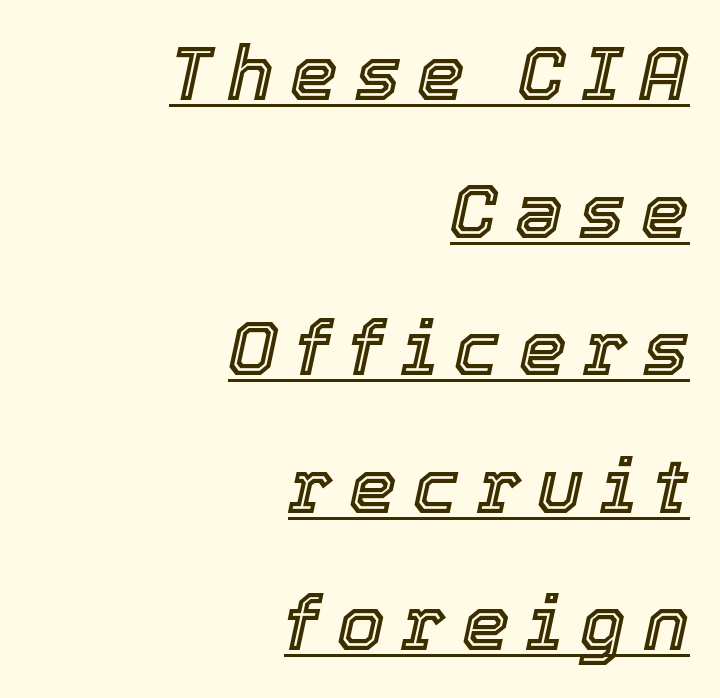
Q: Is the text italic (slanted)? A: Yes, it leans right by about 12 degrees.
Q: Is the text underlined? A: Yes.
Q: How is the paragraph aligned? A: Right-aligned.
Q: Is the spacing between letters normal or unusually wide? A: Unusually wide.
Q: Width (condensed, normal, or wide)? A: Normal.
Q: x-height? A: Medium.
Q: Monospaced? A: No.
